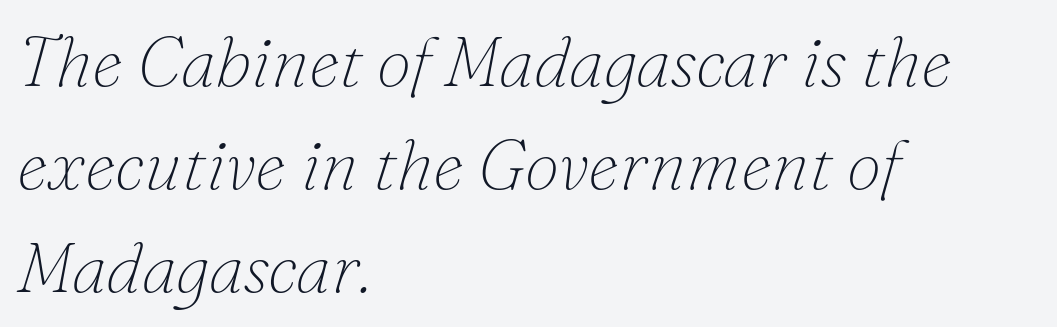
Alignment: flush left. Students, observe: this is what conventionally led text looks like. The font sits on the lighter half of the weight spectrum, regular included. The rendering keeps characters at their native spacing. The text carries the slant typical of an italic or oblique font. Each letter keeps its own natural width here, so spacing adapts to shape.
